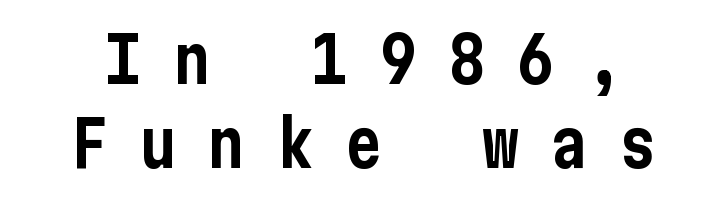
The image shows 63 px condensed sans-serif type, upright; set normal line spacing (1.34x), unusually wide letter spacing (+0.49 em), not underlined; low stroke contrast and a medium x-height.
